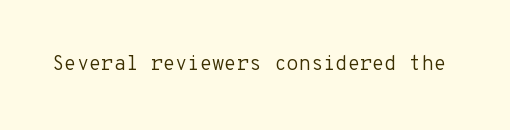
Q: Is the text bold? A: No.
Q: Is the text italic (slanted)? A: No, it is upright.
Q: Is the text underlined? A: No.
Q: Is the spacing between letters normal or unusually wide? A: Normal.
